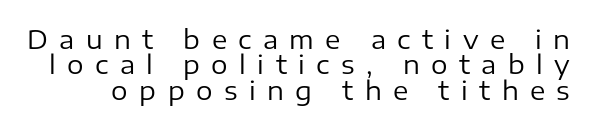
{"italic": "no", "bold": "no", "underline": "no", "line_spacing": "tight", "line_spacing_ratio": 0.98, "letter_spacing": "wide", "letter_spacing_em": 0.44, "glyph_px": 26}
